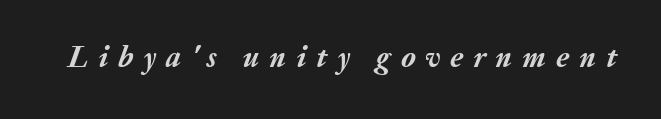
{"italic": "yes", "lean": "right", "slant_degrees": 20, "bold": "yes", "weight": "semibold", "width": "normal", "stroke_contrast": "medium", "x_height": "medium", "monospaced": "no", "underline": "no", "letter_spacing": "wide", "letter_spacing_em": 0.33, "glyph_px": 30}
